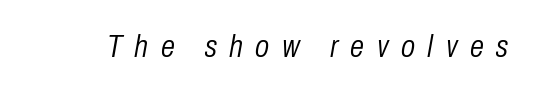
{"italic": "yes", "lean": "right", "slant_degrees": 10, "bold": "no", "weight": "light", "width": "condensed", "stroke_contrast": "low", "x_height": "medium", "monospaced": "no", "underline": "no", "letter_spacing": "wide", "letter_spacing_em": 0.39, "glyph_px": 32}
